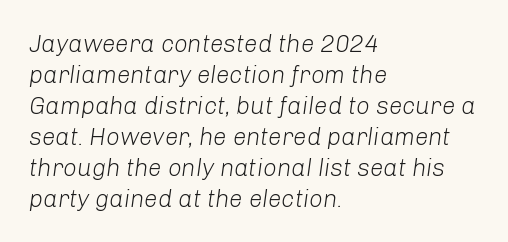
The image shows 24 px text type, italic (leaning right); set left-aligned, normal line spacing (1.29x), normal letter spacing, not underlined.
